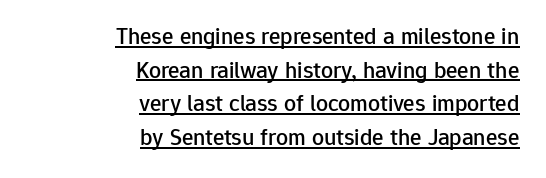
Q: Is the text italic (slanted)? A: No, it is upright.
Q: Is the text underlined? A: Yes.
Q: How is the paragraph aligned? A: Right-aligned.
Q: Is the spacing between letters normal or unusually wide? A: Normal.
Q: Is the spacing between lines tight, normal or loose? A: Normal.
